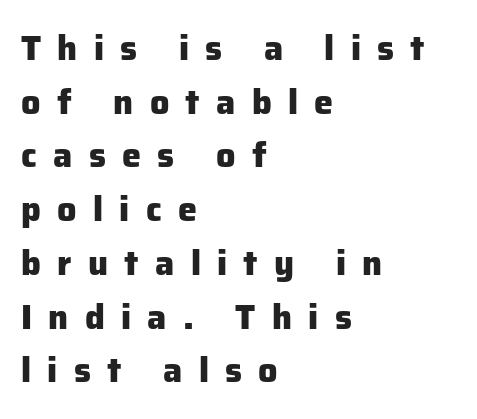
The rendering uses natural spacing where letterforms have individual widths. Emphasis by weight is at full strength: bold. The leading is moderate, giving the passage an even texture. A classic flush-left, rag-right setting is used for this passage.
